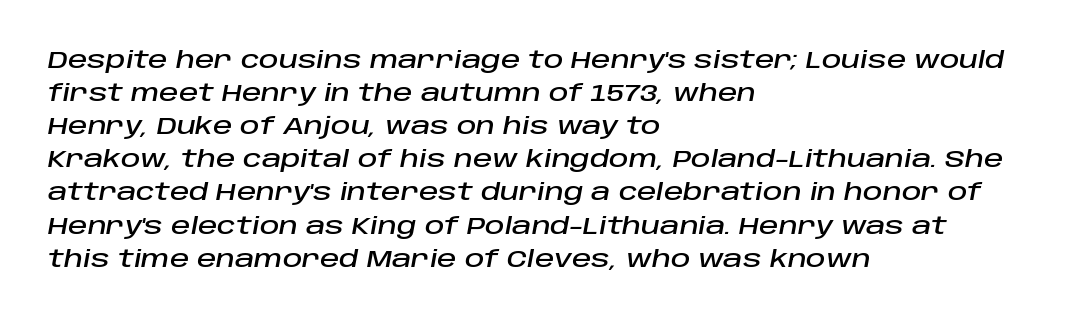
Default kerning and tracking; the words read as compact shapes. When letters slant like this, we call the style italic. Regarding leading, the lines here are spaced in the standard way. Bare-footed words on every line. Horizontally, the lines are justified to the leading edge only.
